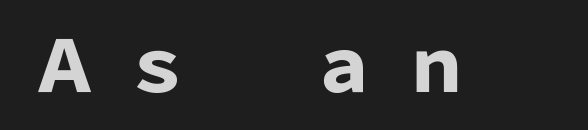
The image shows 71 px heavy sans-serif type, upright; set unusually wide letter spacing (+0.31 em), not underlined; low stroke contrast and a medium x-height.
